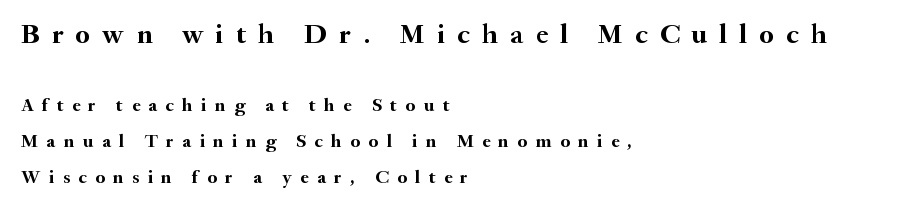
{"serif": "yes", "italic": "no", "bold": "yes", "weight": "semibold", "width": "normal", "stroke_contrast": "medium", "x_height": "small", "monospaced": "no", "underline": "no", "align": "left", "line_spacing_ratio": 1.89, "letter_spacing": "wide", "letter_spacing_em": 0.44, "larger_block": "first", "size_ratio": 1.47, "glyph_px": 28}
